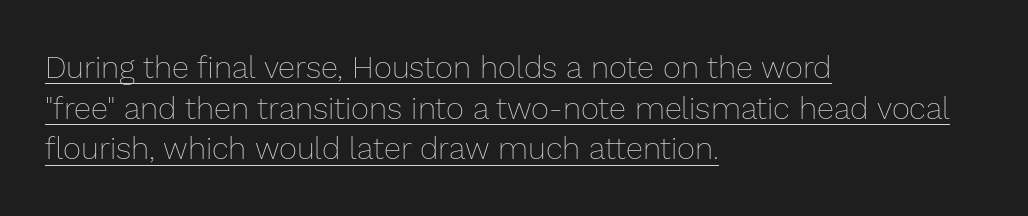
{"italic": "no", "bold": "no", "weight": "thin", "width": "normal", "stroke_contrast": "low", "x_height": "medium", "monospaced": "no", "underline": "yes", "align": "left", "line_spacing": "normal", "line_spacing_ratio": 1.31, "letter_spacing": "normal", "letter_spacing_em": 0.0, "glyph_px": 31}
